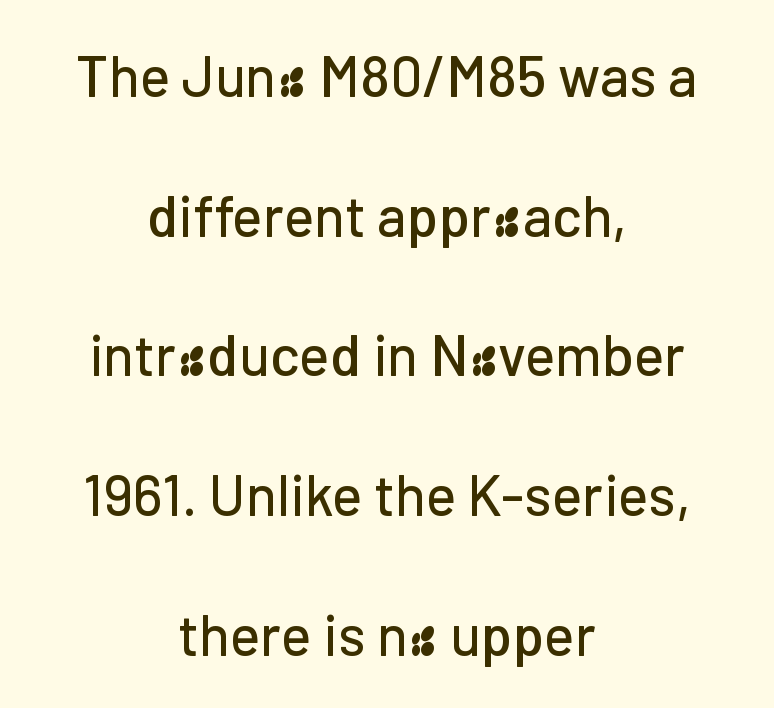
The typesetter chose a symmetrical, centered arrangement here. Short note: letters normally spaced. Each row of text sits above clean, open space. Vertical strokes here are truly vertical.
